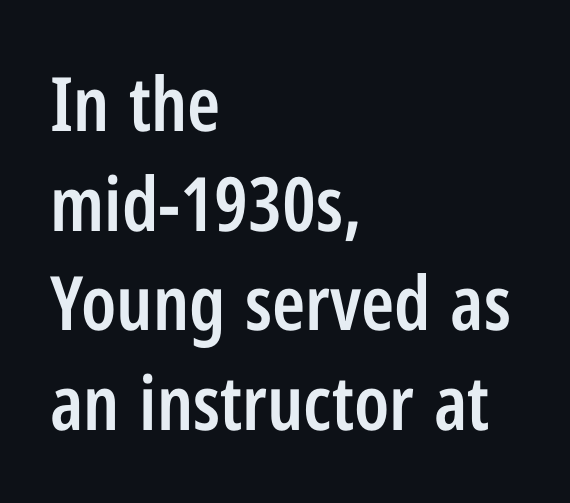
A typesetter would mark this as roman, not italic. To sum up the face: it is a sans, with no serifs. Each word holds together tightly as a unit, with standard inter-letter gaps. All the whitespace from short lines collects on the right.
